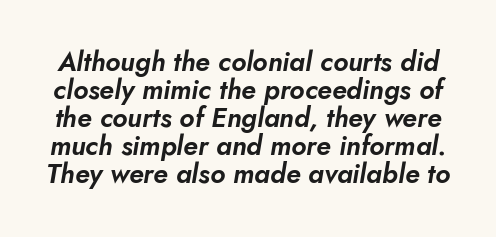
Q: Is the text italic (slanted)? A: Yes, it leans right by about 10 degrees.
Q: Is the text underlined? A: No.
Q: Is the spacing between letters normal or unusually wide? A: Normal.
Q: Is the spacing between lines tight, normal or loose? A: Tight.
